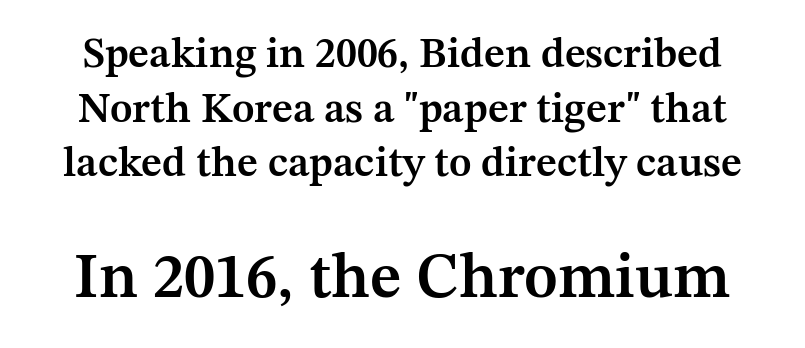
The image shows 63 px semibold serif type, upright; set normal line spacing (1.3x), normal letter spacing, not underlined; the second (bottom) block is 1.5x larger; medium stroke contrast and a medium x-height.
